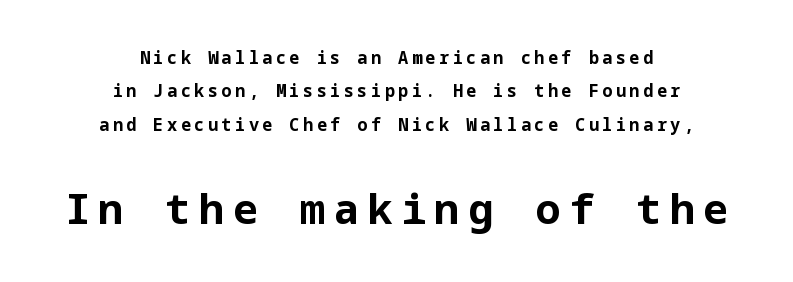
The image shows 42 px bold sans-serif type, upright; set centered, loose line spacing (1.96x), unusually wide letter spacing (+0.2 em), not underlined; the second (bottom) block is 2.47x larger; low stroke contrast and a medium x-height.
